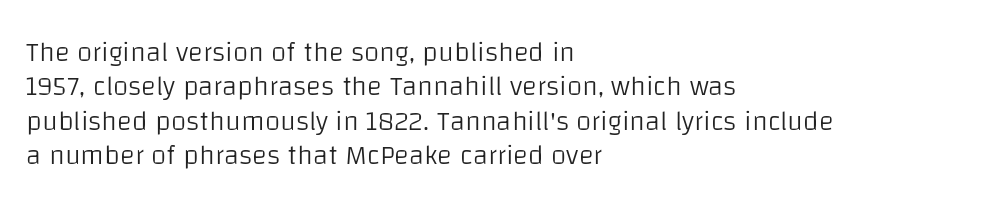
Q: Is the text bold? A: No.
Q: Is the text italic (slanted)? A: No, it is upright.
Q: Is the typeface a serif or a sans-serif typeface? A: Sans-serif.
Q: Is the text underlined? A: No.
Q: How is the paragraph aligned? A: Left-aligned.
Q: Is the spacing between letters normal or unusually wide? A: Normal.
Q: Width (condensed, normal, or wide)? A: Normal.
Q: Stroke contrast? A: Low.
Q: x-height? A: Large.
Q: Monospaced? A: No.
